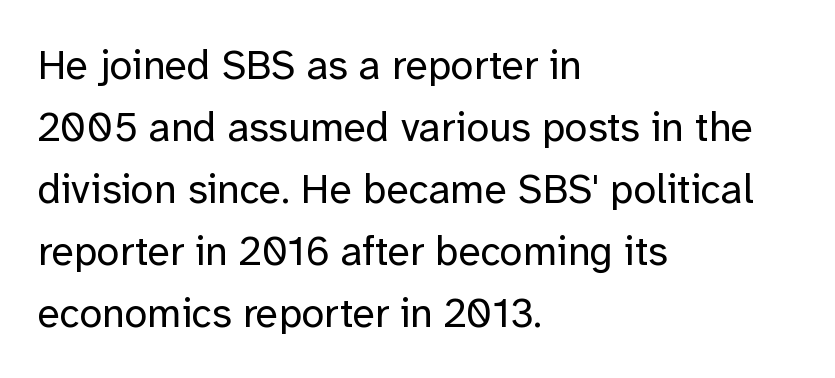
The image shows 41 px regular-weight sans-serif type, upright; set left-aligned, normal line spacing (1.51x), normal letter spacing, not underlined; low stroke contrast and a medium x-height.
